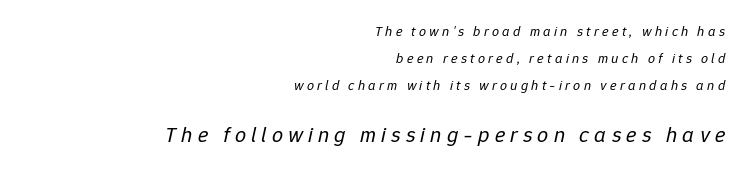
The composition opens small and finishes big. Rule under the text: the space is simply empty. Tracking here is generous; glyphs stand well apart from one another. Casual observation: everything's shoved over to the right. Characters are canted at an angle relative to the baseline's perpendicular. Line spacing here is loose.
